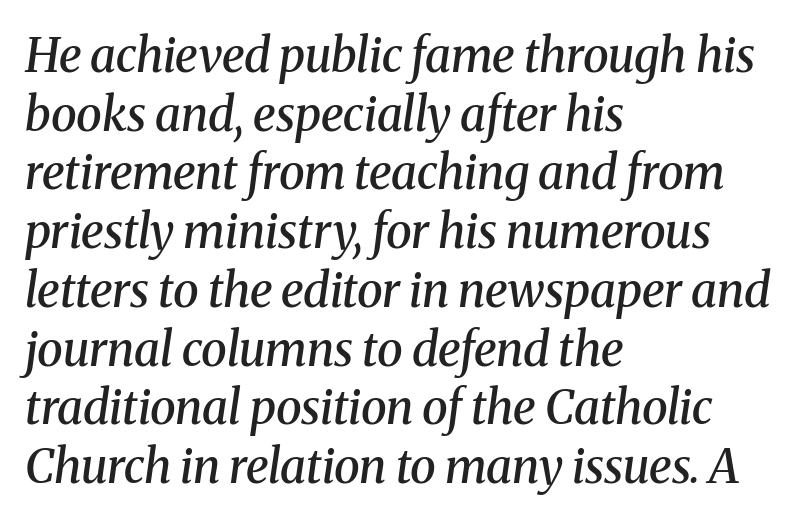
The leading is moderate, giving the passage an even texture. Check under the words: just untouched page. Think of a printed novel: that variable character pitch is what you see here. Emphasis by weight is partial: semibold. It's the slanting kind of type.
